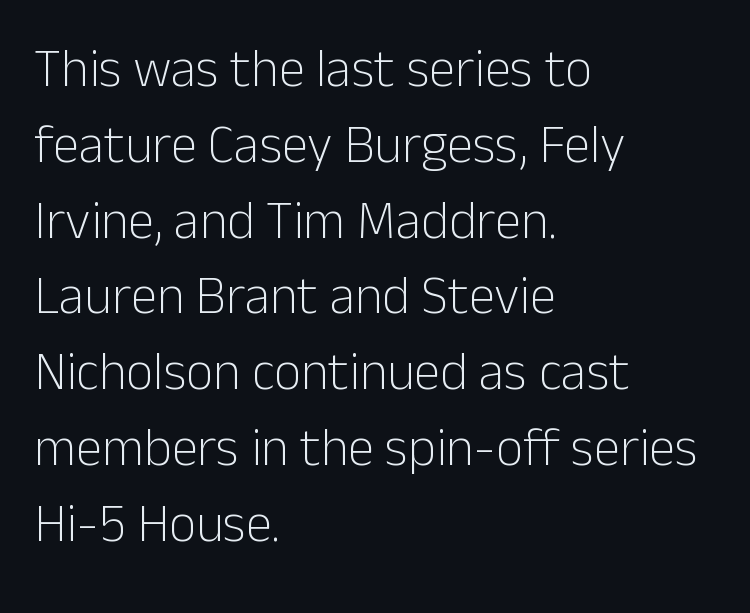
No heavy texture on the line: the type isn't bold. Does the leading feel generous? No, just average. Every row of glyphs begins at an identical x-position on the left. Is this a fixed-width face? No — the glyphs have proportional, varying widths. Look at the tracking — it's just the regular setting, nothing added.
